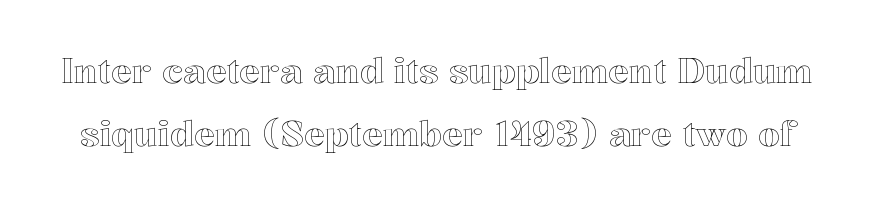
The image shows 35 px text type, upright; set line spacing 1.81x, normal letter spacing, not underlined; a medium x-height.
